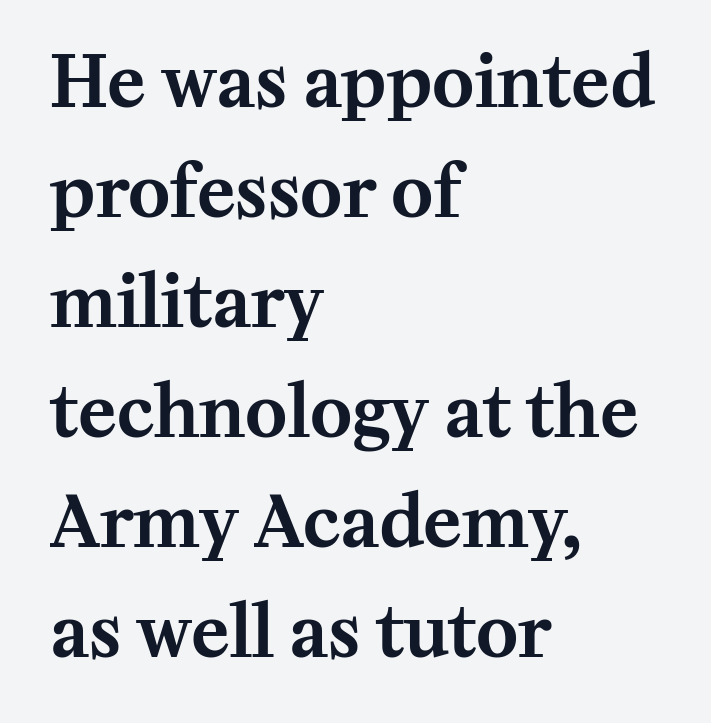
{"serif": "yes", "italic": "no", "width": "normal", "stroke_contrast": "medium", "x_height": "medium", "monospaced": "no", "underline": "no", "align": "left", "line_spacing": "normal", "line_spacing_ratio": 1.55, "letter_spacing": "normal", "letter_spacing_em": 0.0, "glyph_px": 71}
